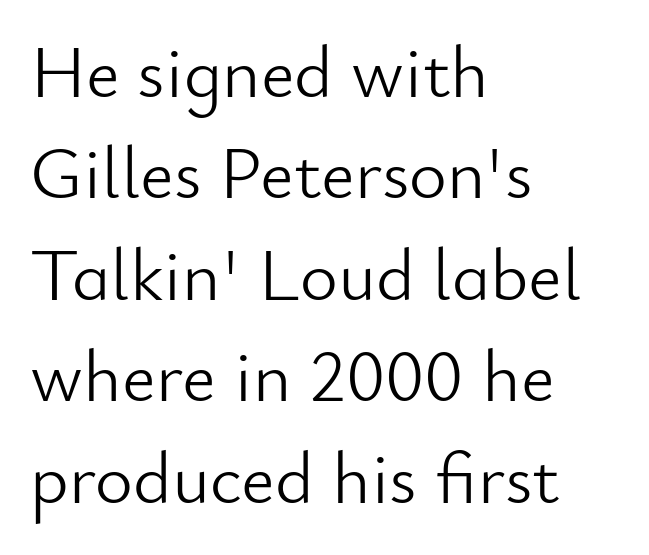
The image shows 73 px light sans-serif type, upright; set left-aligned, normal line spacing (1.39x), normal letter spacing, not underlined; low stroke contrast and a small x-height.
